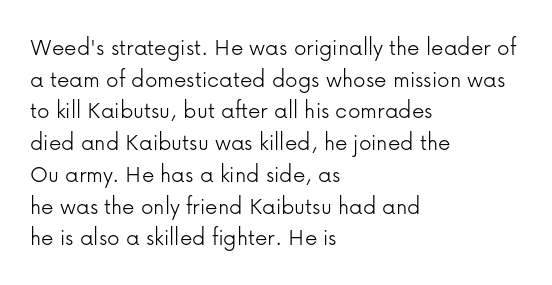
Q: Is the text bold? A: No.
Q: Is the text italic (slanted)? A: No, it is upright.
Q: Is the text underlined? A: No.
Q: How is the paragraph aligned? A: Left-aligned.
Q: Is the spacing between letters normal or unusually wide? A: Normal.
Q: Is the spacing between lines tight, normal or loose? A: Normal.
